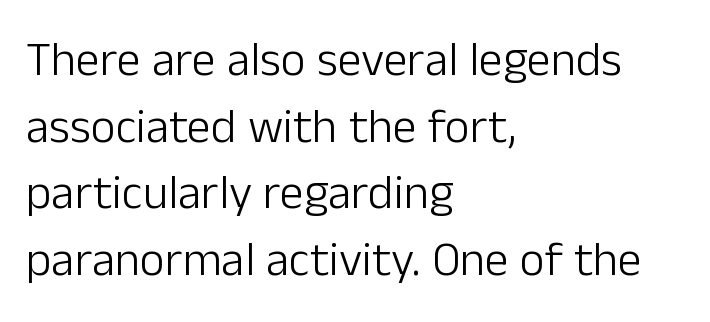
Q: Is the text bold? A: No.
Q: Is the text italic (slanted)? A: No, it is upright.
Q: Is the typeface a serif or a sans-serif typeface? A: Sans-serif.
Q: Is the text underlined? A: No.
Q: How is the paragraph aligned? A: Left-aligned.
Q: Is the spacing between letters normal or unusually wide? A: Normal.
Q: Is the spacing between lines tight, normal or loose? A: Normal.
Q: Width (condensed, normal, or wide)? A: Normal.
Q: Stroke contrast? A: Low.
Q: x-height? A: Medium.
Q: Monospaced? A: No.
